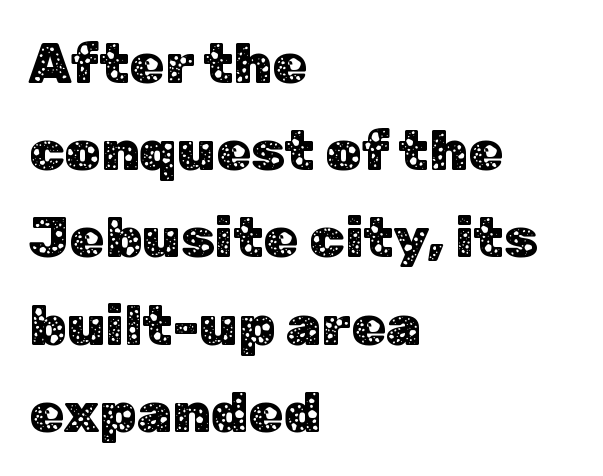
{"serif": "no", "italic": "no", "width": "normal", "stroke_contrast": "low", "x_height": "medium", "monospaced": "no", "underline": "no", "align": "left", "line_spacing": "normal", "line_spacing_ratio": 1.53, "letter_spacing": "normal", "letter_spacing_em": 0.0, "glyph_px": 57}
